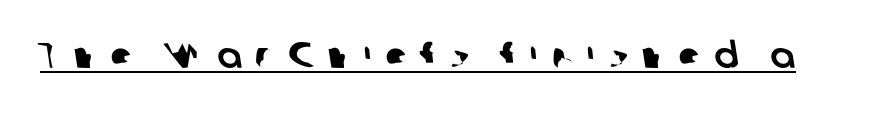
Q: Is the typeface a serif or a sans-serif typeface? A: Sans-serif.
Q: Is the text underlined? A: Yes.
Q: Is the spacing between letters normal or unusually wide? A: Unusually wide.
Q: Width (condensed, normal, or wide)? A: Normal.
Q: Stroke contrast? A: Low.
Q: x-height? A: Medium.
Q: Monospaced? A: No.
